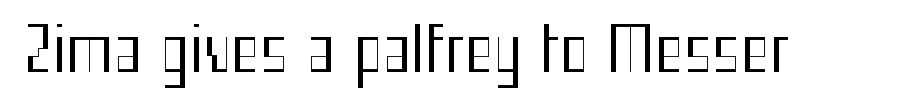
The image shows 61 px regular-weight, condensed sans-serif type, upright; set normal letter spacing, not underlined; medium stroke contrast and a medium x-height.
